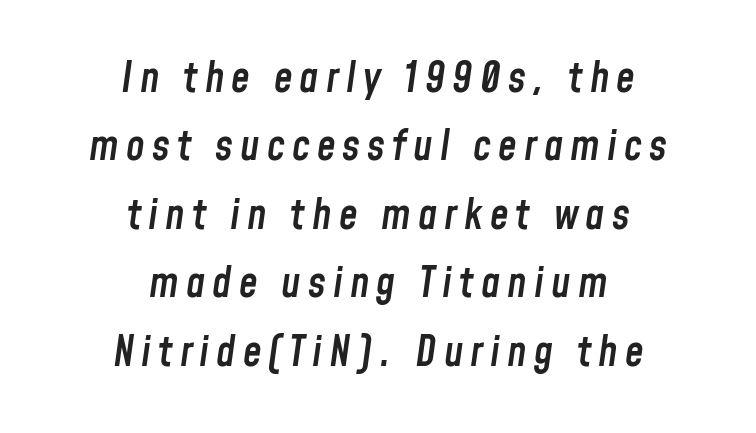
Horizontal alignment here is central, giving a formal, balanced look. Words float on clear page, feet unadorned. A typesetter would call this proportional, since set widths differ per character. The strokes are fattened partway — semibold, not bold. The text carries the slant typical of an italic or oblique font.
